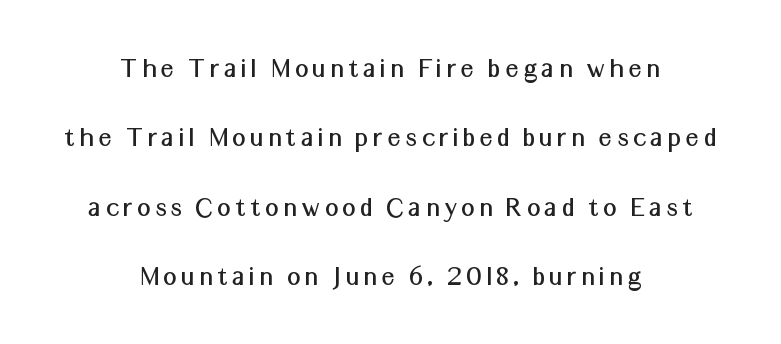
The vertical gap from one line to the next is large. The space directly below the letters is spotless. Posture: vertical. A sans-serif font was chosen for this passage. This sample has the flowing, uneven cadence of proportional lettering. The passage is arranged like a title page — every line centered.
